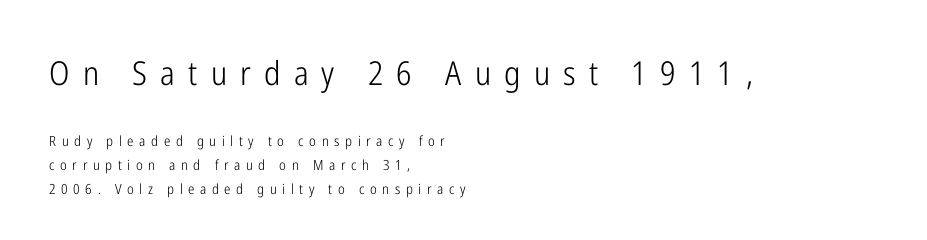
The image shows 33 px light, condensed sans-serif type, upright; set left-aligned, normal line spacing (1.7x), unusually wide letter spacing (+0.4 em), not underlined; the first (top) block is 2.36x larger; low stroke contrast and a medium x-height.
